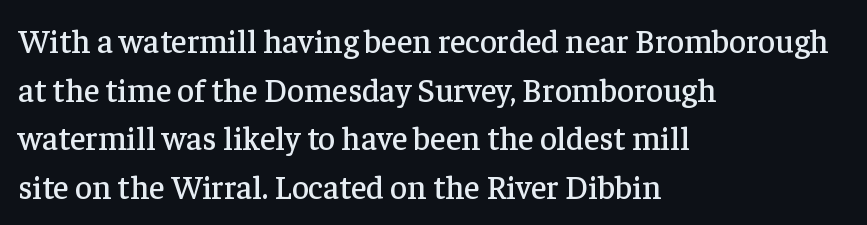
The image shows 33 px serif type, upright; set left-aligned, normal line spacing (1.47x), normal letter spacing, not underlined; low stroke contrast and a medium x-height.
